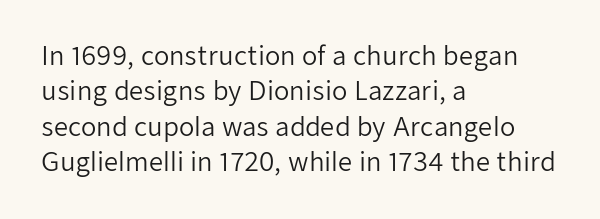
Plain, unruled lines of type. Is the type heavy? It reads as light-to-regular instead. Interline gaps are of average width in this sample. In terms of posture, this sample is upright. These lines are set flush left with a ragged right edge. Nothing unusual about the tracking: characters are spaced as the font intends.
